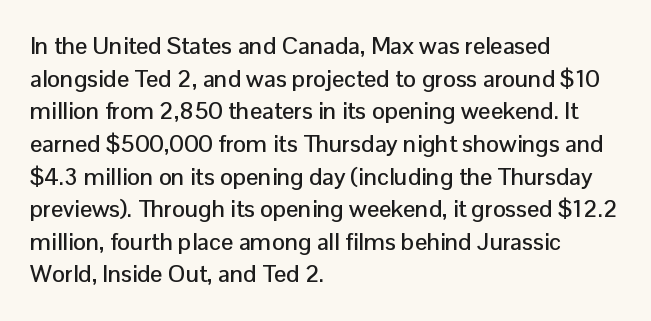
The image shows 24 px text type, upright; set left-aligned, normal line spacing (1.36x), normal letter spacing, not underlined.
